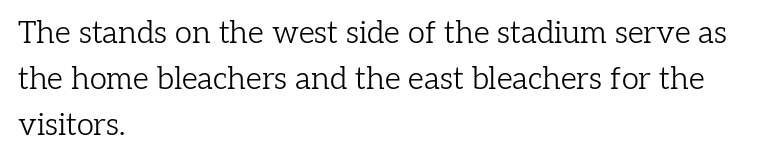
Q: Is the text bold? A: No.
Q: Is the text italic (slanted)? A: No, it is upright.
Q: Is the typeface a serif or a sans-serif typeface? A: Serif.
Q: Is the text underlined? A: No.
Q: How is the paragraph aligned? A: Left-aligned.
Q: Is the spacing between letters normal or unusually wide? A: Normal.
Q: Is the spacing between lines tight, normal or loose? A: Normal.
Q: Width (condensed, normal, or wide)? A: Normal.
Q: Stroke contrast? A: Low.
Q: x-height? A: Medium.
Q: Monospaced? A: No.
